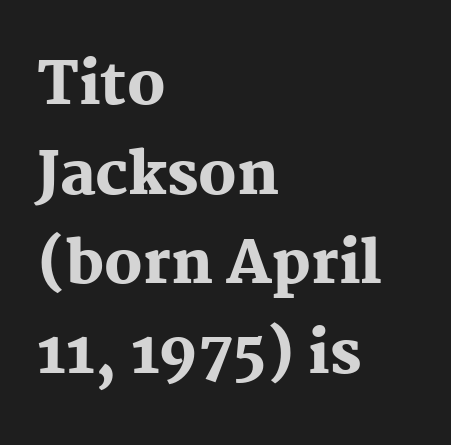
Is this a sans? No — the strokes have serifs. In terms of leading, this rendering sits right in the middle. Posture: vertical. Only glyphs here, with clear space below each row.
